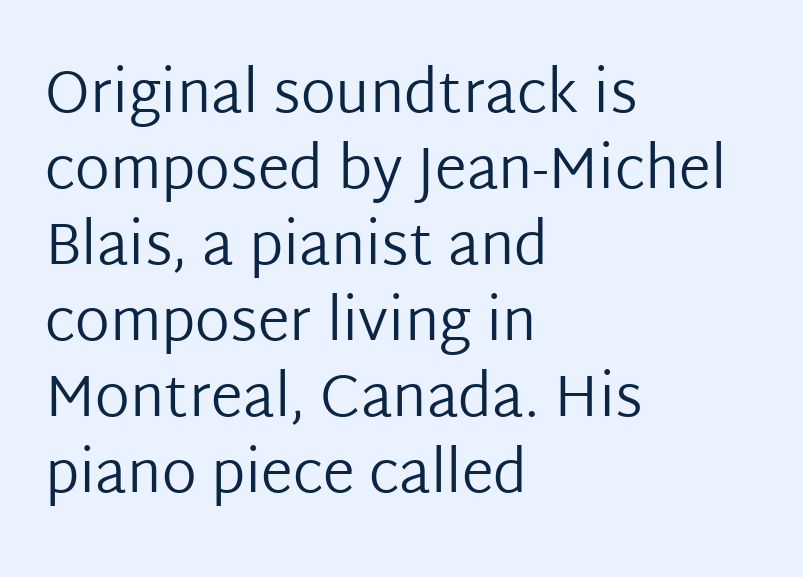
The image shows 58 px regular-weight sans-serif type, upright; set left-aligned, normal line spacing (1.31x), normal letter spacing, not underlined; low stroke contrast and a medium x-height.
